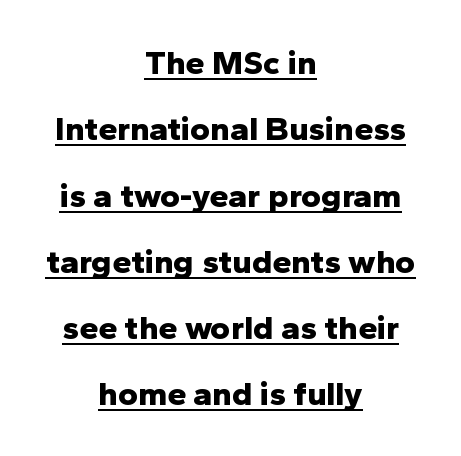
The image shows 34 px bold sans-serif type, upright; set centered, loose line spacing (1.95x), normal letter spacing, underlined; low stroke contrast and a medium x-height.
